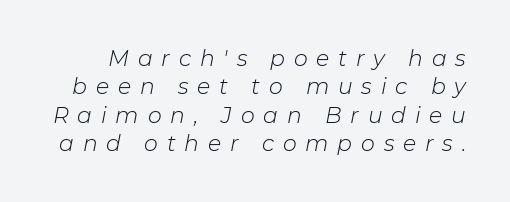
Q: Is the text bold? A: No.
Q: Is the text italic (slanted)? A: Yes, it leans right by about 11 degrees.
Q: Is the text underlined? A: No.
Q: Is the spacing between letters normal or unusually wide? A: Unusually wide.
Q: Is the spacing between lines tight, normal or loose? A: Normal.
